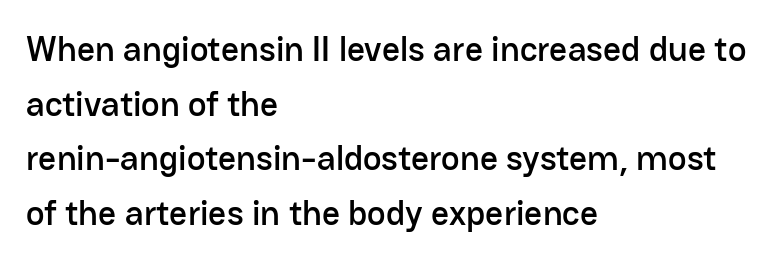
The typesetter chose a ragged-right arrangement here. Unmarked baselines from the first word to the last. Characters follow at the spacing the type designer built in. Characters remain perfectly vertical along every line. Looks like regular typesetting: each glyph gets only the width it needs.
